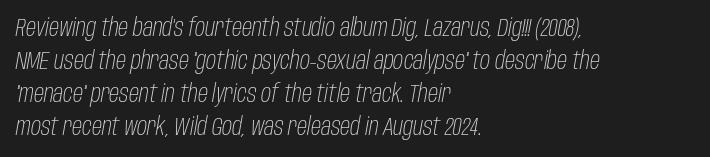
The image shows 25 px text type, italic (leaning right); set left-aligned, normal line spacing (1.32x), normal letter spacing, not underlined.
